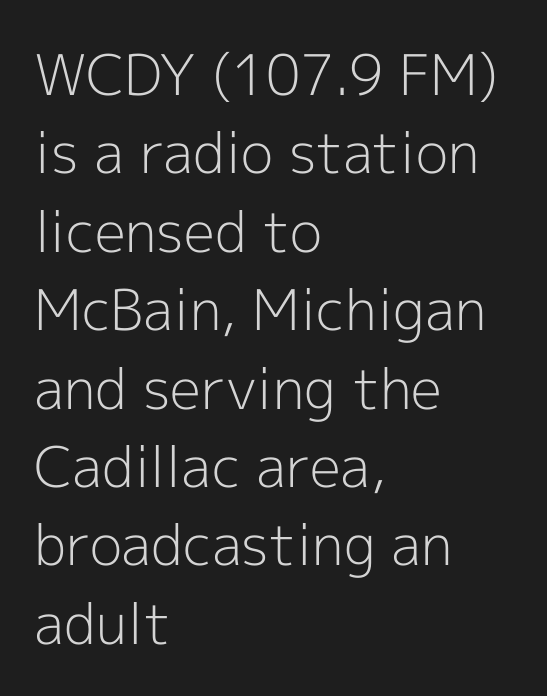
{"serif": "no", "italic": "no", "bold": "no", "weight": "light", "width": "normal", "x_height": "medium", "monospaced": "no", "underline": "no", "align": "left", "line_spacing": "normal", "line_spacing_ratio": 1.4, "letter_spacing": "normal", "letter_spacing_em": 0.0, "glyph_px": 56}
